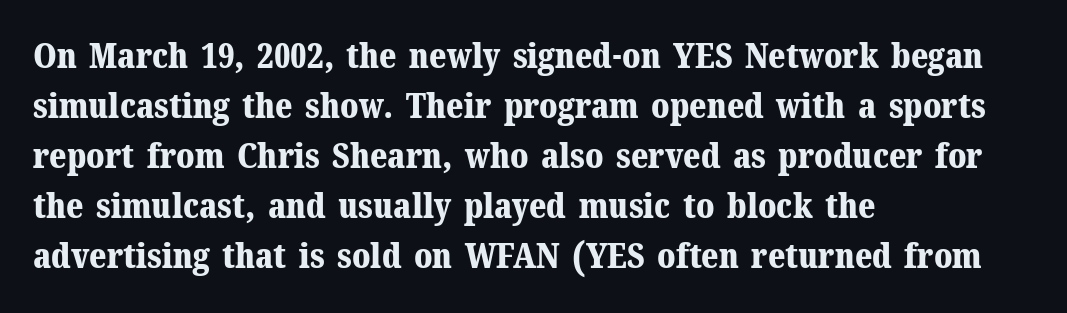
{"serif": "yes", "italic": "no", "bold": "yes", "weight": "bold", "width": "normal", "stroke_contrast": "medium", "x_height": "medium", "monospaced": "no", "underline": "no", "align": "left", "line_spacing": "normal", "line_spacing_ratio": 1.43, "letter_spacing": "normal", "letter_spacing_em": 0.0, "glyph_px": 35}
